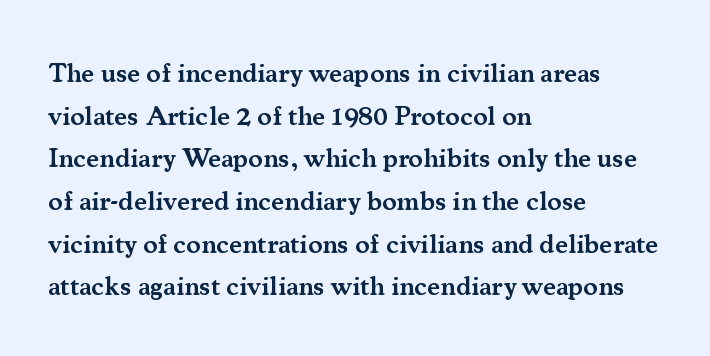
The image shows 27 px text type, upright; set left-aligned, normal line spacing (1.58x), normal letter spacing, not underlined.
